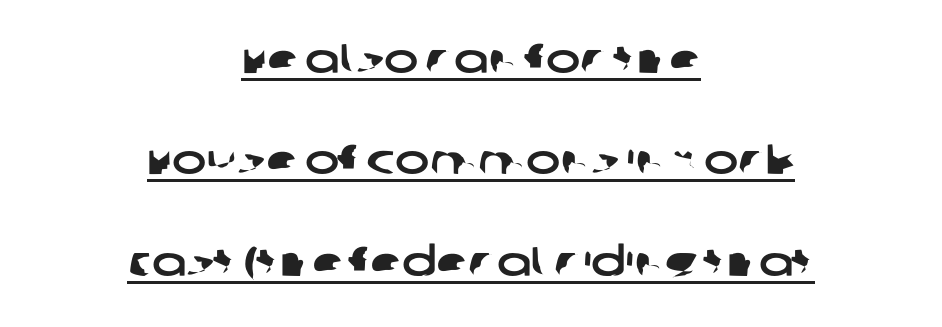
The image shows 41 px wide sans-serif type; set centered, loose line spacing (2.47x), normal letter spacing, underlined; low stroke contrast and a large x-height.
